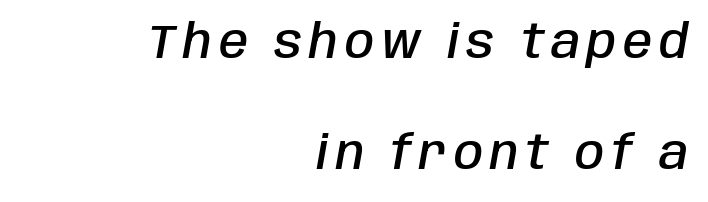
{"italic": "yes", "lean": "right", "slant_degrees": 10, "bold": "semi", "weight": "semibold", "width": "condensed", "stroke_contrast": "low", "x_height": "large", "monospaced": "no", "underline": "no", "align": "right", "line_spacing": "loose", "line_spacing_ratio": 2.37, "glyph_px": 47}
